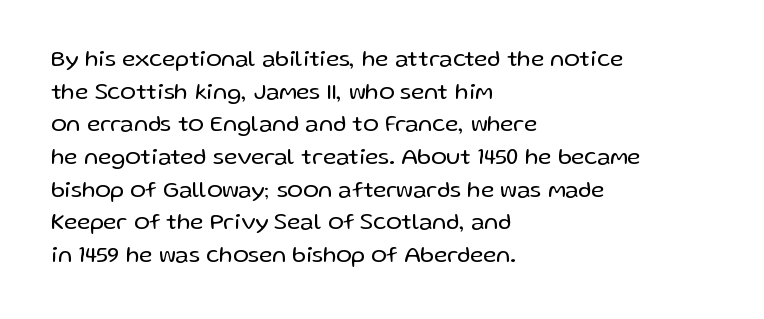
Characters follow at the spacing the type designer built in. The letterforms sit at book weight or below. Rendered with straight, roman letterforms. The rows are spaced the way most documents space them. The strip under each line holds only bare page.
